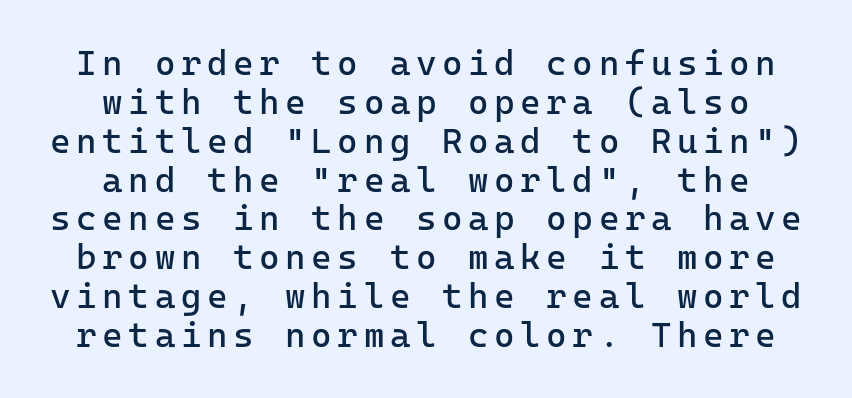
The image shows 35 px regular-weight sans-serif type, upright, monospaced; set centered, tight line spacing (1.11x), not underlined; low stroke contrast and a medium x-height.
